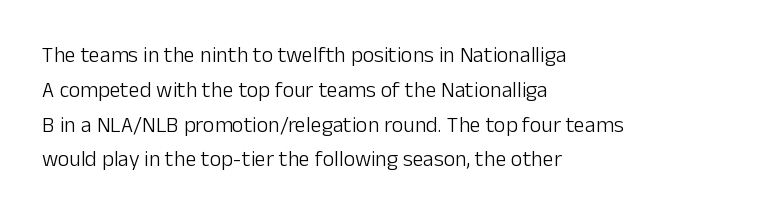
Q: Is the text bold? A: No.
Q: Is the text italic (slanted)? A: No, it is upright.
Q: Is the text underlined? A: No.
Q: How is the paragraph aligned? A: Left-aligned.
Q: Is the spacing between letters normal or unusually wide? A: Normal.
Q: Is the spacing between lines tight, normal or loose? A: Normal.
